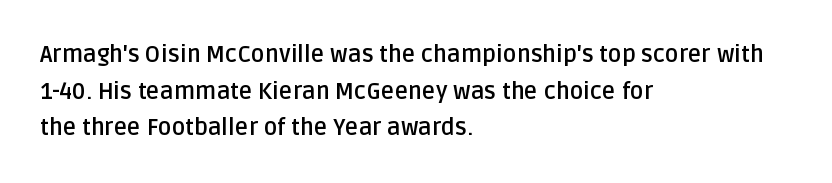
{"italic": "no", "bold": "yes", "underline": "no", "align": "left", "line_spacing": "normal", "line_spacing_ratio": 1.59, "letter_spacing": "normal", "letter_spacing_em": 0.0, "glyph_px": 23}
